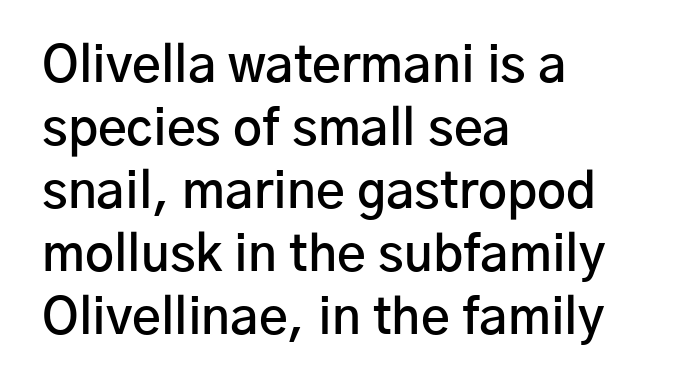
The image shows 50 px semibold sans-serif type, upright; set left-aligned, normal line spacing (1.26x), normal letter spacing, not underlined; low stroke contrast and a medium x-height.
